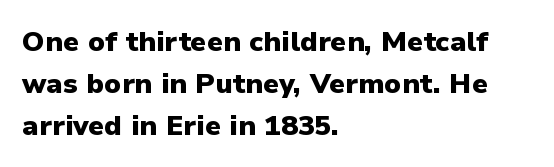
The image shows 28 px heavy sans-serif type, upright; set left-aligned, normal line spacing (1.5x), normal letter spacing, not underlined; low stroke contrast and a medium x-height.
